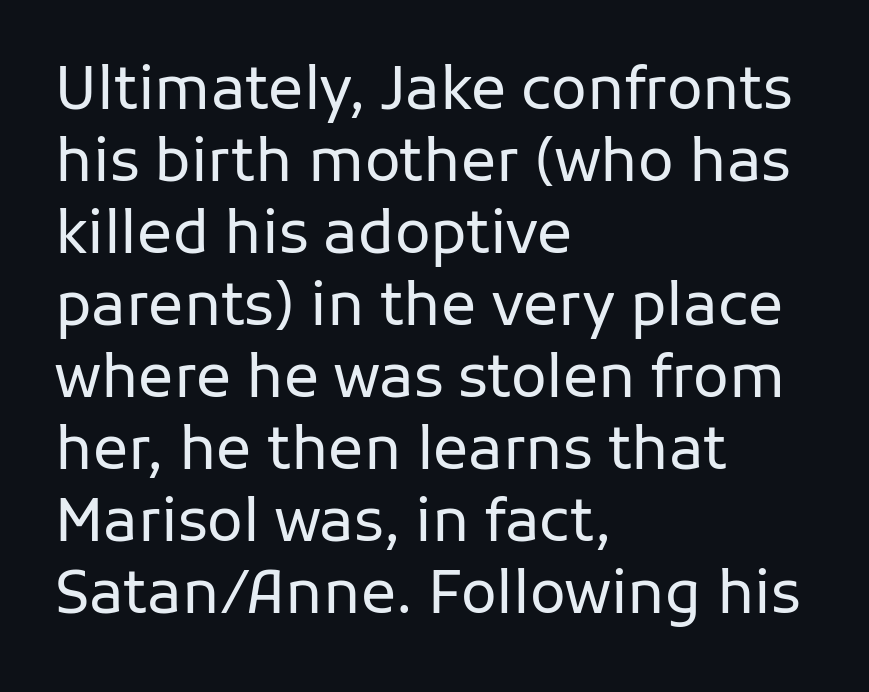
Nobody touched the tracking dial on this one. No extra ink here — the face is not bold. Does the type have serifs? No, each stem ends abruptly. Is there any slant? The stems are plumb.
